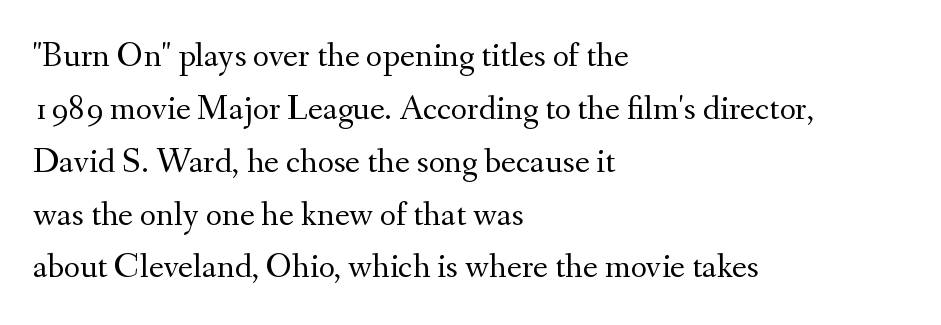
The image shows 35 px regular-weight serif type, upright; set left-aligned, normal line spacing (1.51x), normal letter spacing, not underlined; medium stroke contrast and a small x-height.
